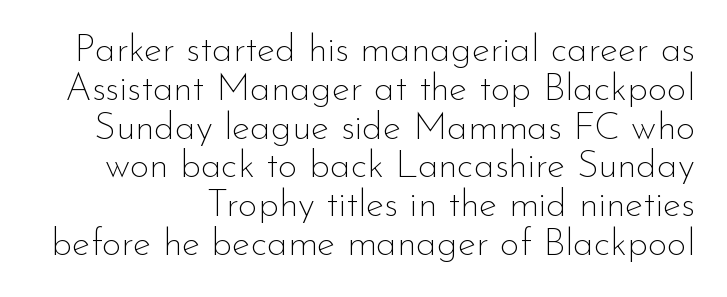
Q: Is the text bold? A: No.
Q: Is the text italic (slanted)? A: No, it is upright.
Q: Is the typeface a serif or a sans-serif typeface? A: Sans-serif.
Q: Is the text underlined? A: No.
Q: Is the spacing between letters normal or unusually wide? A: Normal.
Q: Is the spacing between lines tight, normal or loose? A: Tight.
Q: Width (condensed, normal, or wide)? A: Normal.
Q: Stroke contrast? A: Low.
Q: x-height? A: Small.
Q: Monospaced? A: No.
